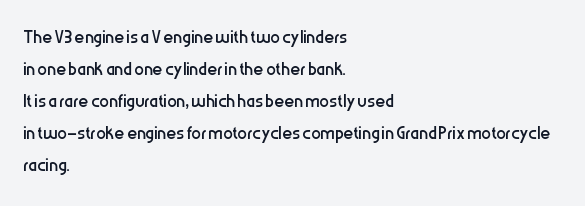
A bare baseline throughout the passage. Does the lettering tilt? It doesn't — this is upright. Leftover space on each line is placed entirely after the last word. Regarding leading, the lines here are spaced in the standard way. Inter-character spacing is left at the font's built-in metrics. Compared with a typical body face, this is equally light or lighter still.
